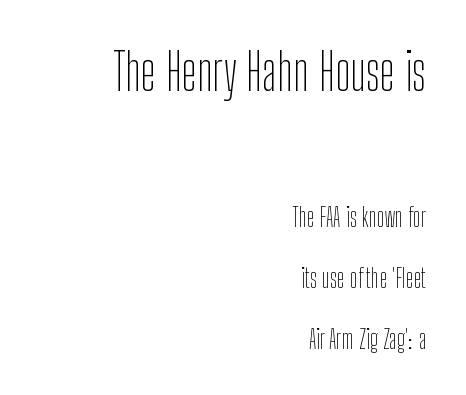
Each letter's strokes conclude bluntly, with no projecting serifs. Default kerning and tracking; the words read as compact shapes. The font is comparable to plain body text, perhaps lighter. Larger block? The one above; the one below is distinctly smaller. Varying glyph widths throughout — classic text-font behaviour. Only glyphs here, with clear space below each row.
